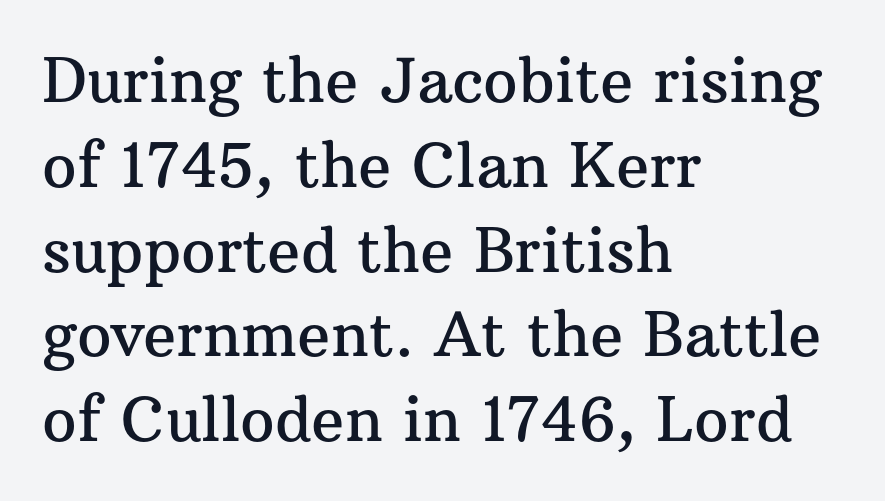
{"serif": "yes", "italic": "no", "width": "normal", "stroke_contrast": "medium", "x_height": "medium", "monospaced": "no", "underline": "no", "align": "left", "line_spacing": "normal", "line_spacing_ratio": 1.39, "letter_spacing": "normal", "letter_spacing_em": 0.0, "glyph_px": 61}
